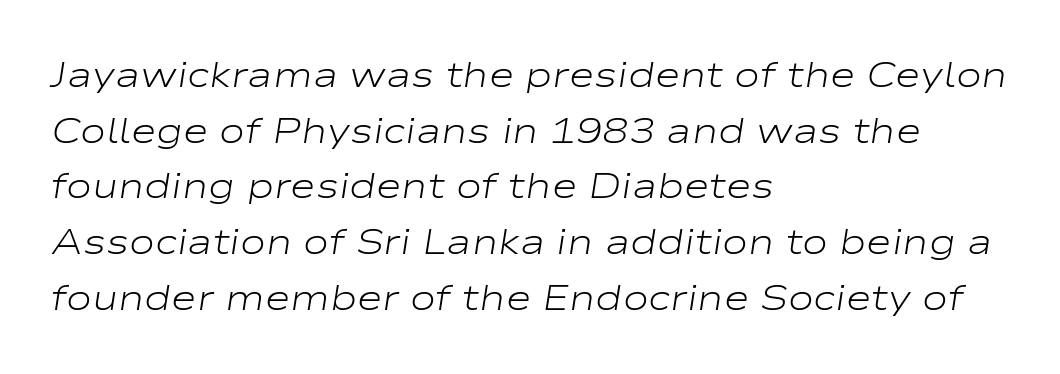
Q: Is the text bold? A: No.
Q: Is the text italic (slanted)? A: Yes, it leans right by about 9 degrees.
Q: Is the text underlined? A: No.
Q: How is the paragraph aligned? A: Left-aligned.
Q: Is the spacing between letters normal or unusually wide? A: Normal.
Q: Is the spacing between lines tight, normal or loose? A: Normal.
Q: Width (condensed, normal, or wide)? A: Wide.
Q: Stroke contrast? A: Low.
Q: x-height? A: Medium.
Q: Monospaced? A: No.
